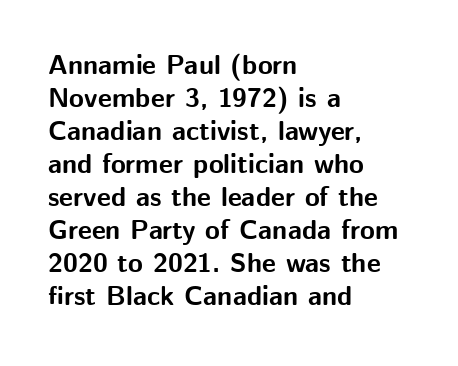
The image shows 27 px bold type, upright; set left-aligned, line spacing 1.22x, normal letter spacing, not underlined.
